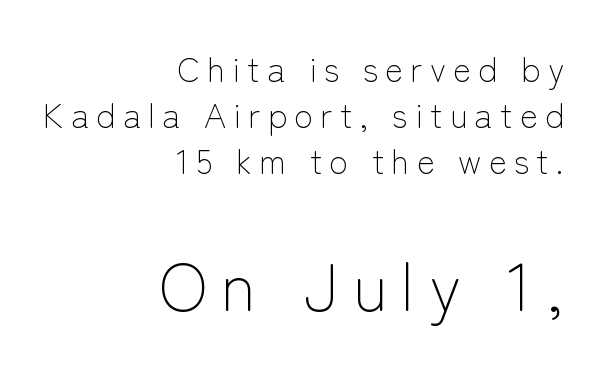
The image shows 67 px light sans-serif type, upright; set right-aligned, normal line spacing (1.35x), unusually wide letter spacing (+0.21 em), not underlined; the second (bottom) block is 1.97x larger; low stroke contrast and a medium x-height.
